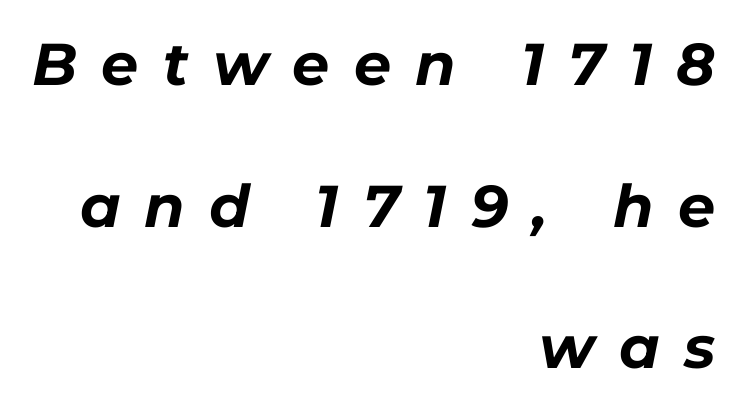
Q: Is the text bold? A: Yes.
Q: Is the text italic (slanted)? A: Yes, it leans right by about 11 degrees.
Q: Is the text underlined? A: No.
Q: How is the paragraph aligned? A: Right-aligned.
Q: Is the spacing between letters normal or unusually wide? A: Unusually wide.
Q: Is the spacing between lines tight, normal or loose? A: Loose.
Q: Width (condensed, normal, or wide)? A: Normal.
Q: Stroke contrast? A: Low.
Q: x-height? A: Medium.
Q: Monospaced? A: No.
